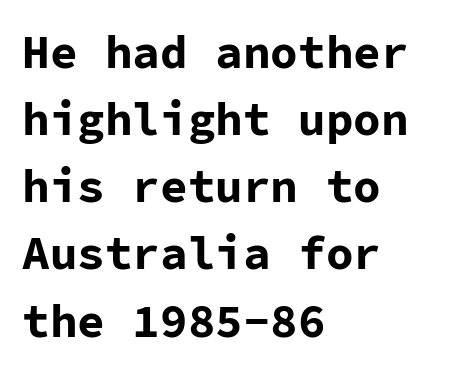
The image shows 46 px bold sans-serif type, upright, monospaced; set left-aligned, normal line spacing (1.46x), normal letter spacing, not underlined; low stroke contrast and a medium x-height.
